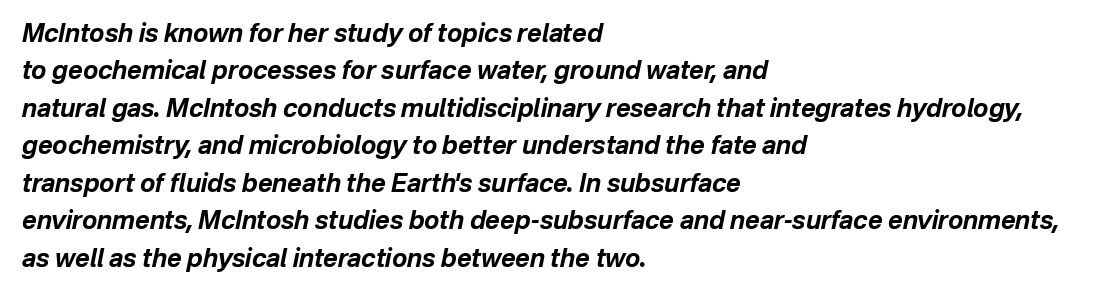
Q: Is the text bold? A: Yes.
Q: Is the text italic (slanted)? A: Yes, it leans right by about 12 degrees.
Q: Is the text underlined? A: No.
Q: How is the paragraph aligned? A: Left-aligned.
Q: Is the spacing between letters normal or unusually wide? A: Normal.
Q: Is the spacing between lines tight, normal or loose? A: Normal.
